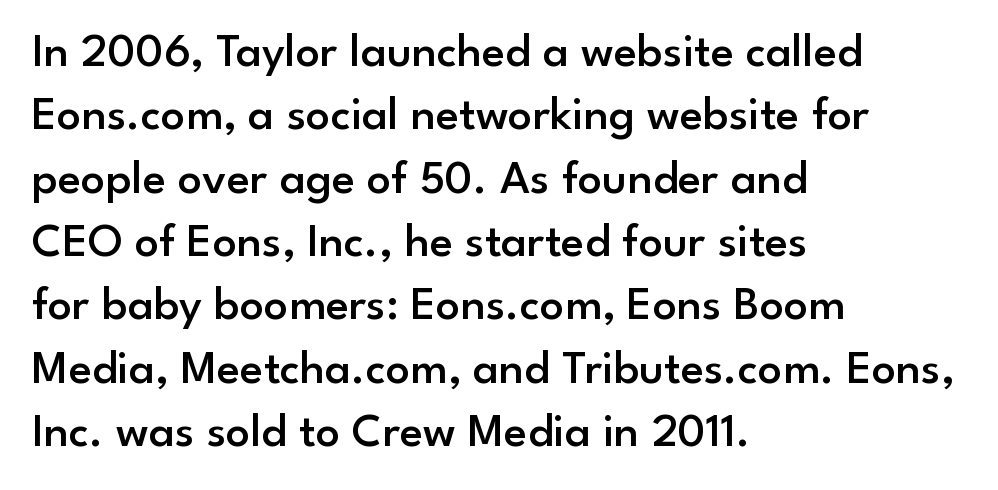
{"serif": "no", "italic": "no", "bold": "semi", "weight": "semibold", "width": "normal", "stroke_contrast": "low", "x_height": "small", "monospaced": "no", "underline": "no", "align": "left", "line_spacing": "normal", "line_spacing_ratio": 1.32, "letter_spacing": "normal", "letter_spacing_em": 0.0, "glyph_px": 48}
